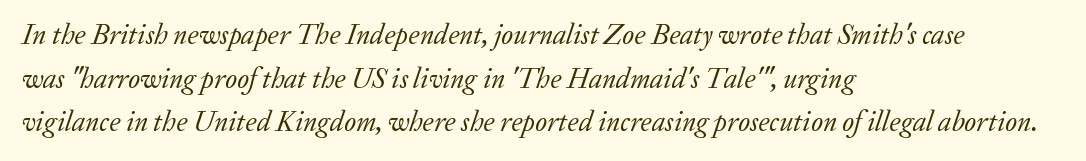
{"serif": "yes", "italic": "yes", "lean": "right", "slant_degrees": 20, "bold": "no", "weight": "regular", "width": "normal", "stroke_contrast": "low", "x_height": "medium", "monospaced": "no", "underline": "no", "align": "left", "line_spacing": "normal", "line_spacing_ratio": 1.56, "letter_spacing": "normal", "letter_spacing_em": 0.0, "glyph_px": 28}
